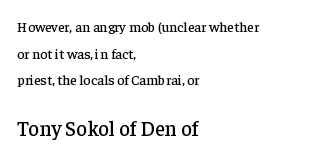
{"italic": "no", "underline": "no", "align": "left", "line_spacing": "loose", "line_spacing_ratio": 1.91, "letter_spacing": "normal", "letter_spacing_em": 0.0, "larger_block": "second", "size_ratio": 1.5, "glyph_px": 21}
